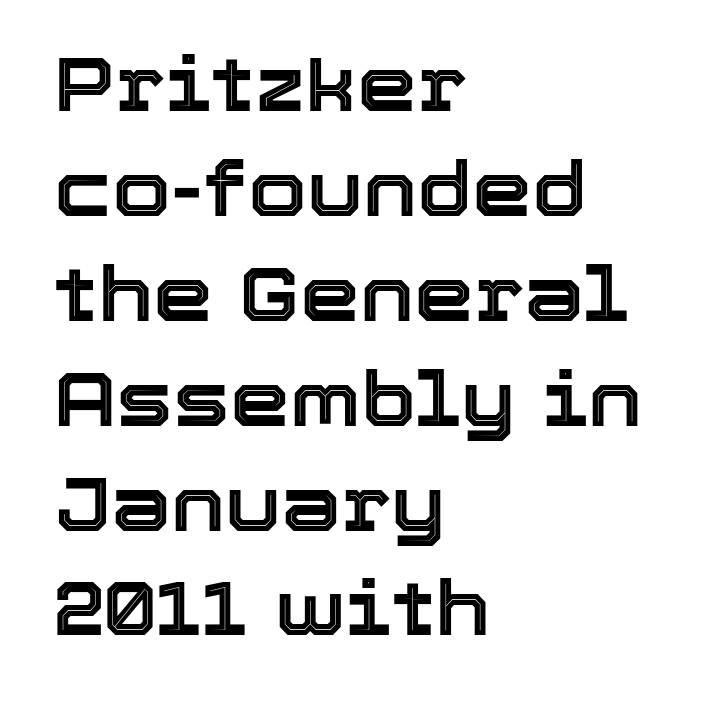
Q: Is the text italic (slanted)? A: No, it is upright.
Q: Is the text underlined? A: No.
Q: How is the paragraph aligned? A: Left-aligned.
Q: Is the spacing between letters normal or unusually wide? A: Normal.
Q: Is the spacing between lines tight, normal or loose? A: Normal.
Q: Width (condensed, normal, or wide)? A: Normal.
Q: x-height? A: Medium.
Q: Monospaced? A: No.
